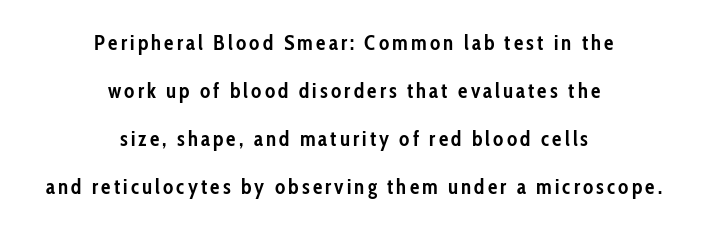
The image shows 21 px bold type, upright; set centered, loose line spacing (2.28x), not underlined.
